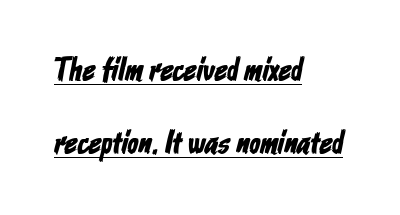
Q: Is the typeface a serif or a sans-serif typeface? A: Sans-serif.
Q: Is the text underlined? A: Yes.
Q: How is the paragraph aligned? A: Left-aligned.
Q: Is the spacing between letters normal or unusually wide? A: Normal.
Q: Is the spacing between lines tight, normal or loose? A: Loose.
Q: Width (condensed, normal, or wide)? A: Condensed.
Q: Stroke contrast? A: Low.
Q: x-height? A: Medium.
Q: Monospaced? A: No.
